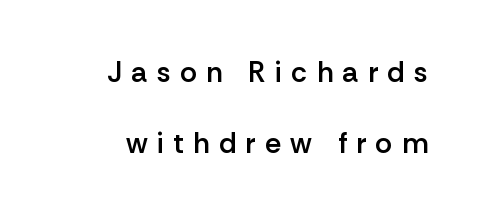
Q: Is the text bold? A: Semi-bold.
Q: Is the text italic (slanted)? A: No, it is upright.
Q: Is the typeface a serif or a sans-serif typeface? A: Sans-serif.
Q: Is the text underlined? A: No.
Q: Is the spacing between letters normal or unusually wide? A: Unusually wide.
Q: Is the spacing between lines tight, normal or loose? A: Loose.
Q: Width (condensed, normal, or wide)? A: Normal.
Q: Stroke contrast? A: Low.
Q: x-height? A: Medium.
Q: Monospaced? A: No.
